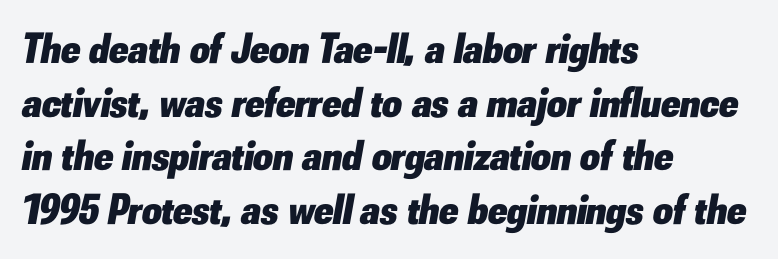
{"italic": "yes", "lean": "right", "slant_degrees": 10, "bold": "yes", "weight": "heavy", "width": "normal", "stroke_contrast": "low", "x_height": "small", "monospaced": "no", "underline": "no", "align": "left", "line_spacing": "normal", "line_spacing_ratio": 1.25, "letter_spacing": "normal", "letter_spacing_em": 0.0, "glyph_px": 43}
